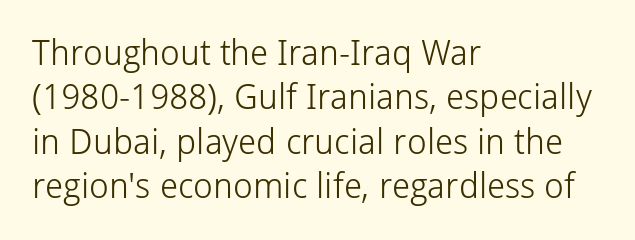
The image shows 35 px light sans-serif type, upright; set left-aligned, normal line spacing (1.27x), normal letter spacing, not underlined; low stroke contrast and a medium x-height.
